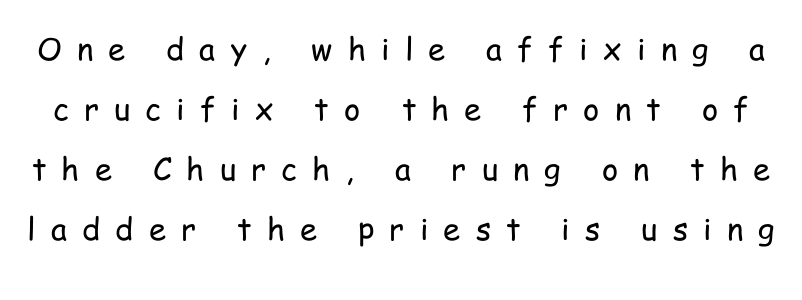
{"serif": "no", "italic": "no", "bold": "no", "weight": "regular", "width": "condensed", "stroke_contrast": "low", "x_height": "medium", "monospaced": "no", "underline": "no", "line_spacing": "loose", "line_spacing_ratio": 1.94, "letter_spacing": "wide", "letter_spacing_em": 0.49, "glyph_px": 31}
